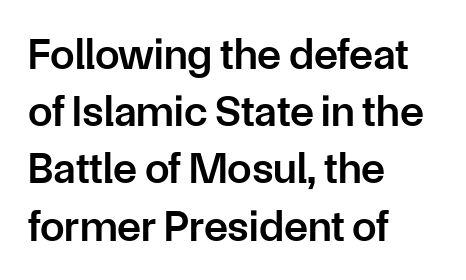
{"serif": "no", "italic": "no", "bold": "semi", "weight": "semibold", "width": "normal", "stroke_contrast": "low", "x_height": "medium", "monospaced": "no", "underline": "no", "align": "left", "line_spacing": "normal", "line_spacing_ratio": 1.3, "letter_spacing": "normal", "letter_spacing_em": 0.0, "glyph_px": 44}
